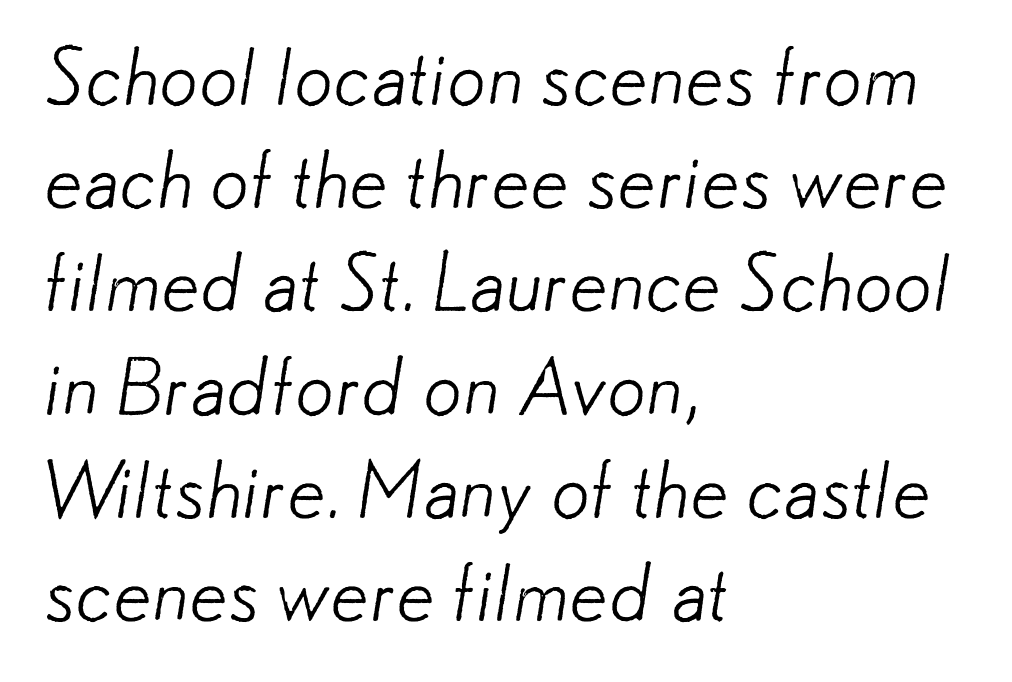
Q: Is the text bold? A: No.
Q: Is the typeface a serif or a sans-serif typeface? A: Sans-serif.
Q: Is the text underlined? A: No.
Q: How is the paragraph aligned? A: Left-aligned.
Q: Is the spacing between letters normal or unusually wide? A: Normal.
Q: Is the spacing between lines tight, normal or loose? A: Normal.
Q: Width (condensed, normal, or wide)? A: Normal.
Q: Stroke contrast? A: Low.
Q: x-height? A: Small.
Q: Monospaced? A: No.
